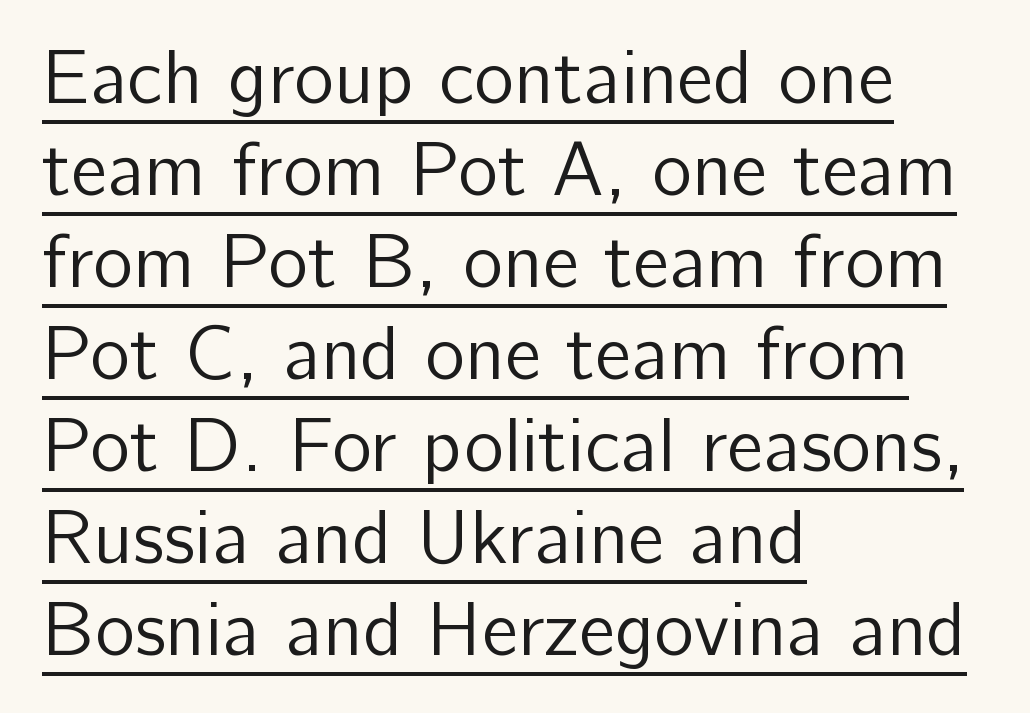
{"serif": "no", "italic": "no", "bold": "no", "weight": "regular", "width": "normal", "stroke_contrast": "low", "x_height": "medium", "monospaced": "no", "underline": "yes", "align": "left", "line_spacing_ratio": 1.21, "letter_spacing": "normal", "letter_spacing_em": 0.0, "glyph_px": 76}
